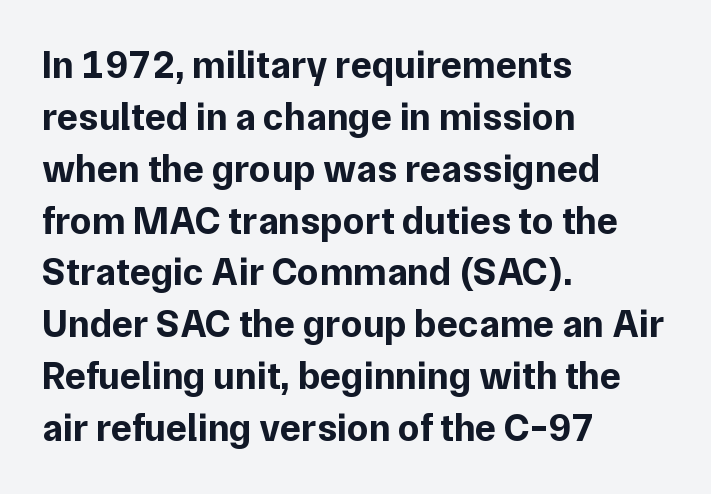
Think of a printed novel: that variable character pitch is what you see here. Nope, not italic — everything's standing straight. The line texture is even and compact thanks to regular tracking. Leading matches the norm, producing a regular column.
